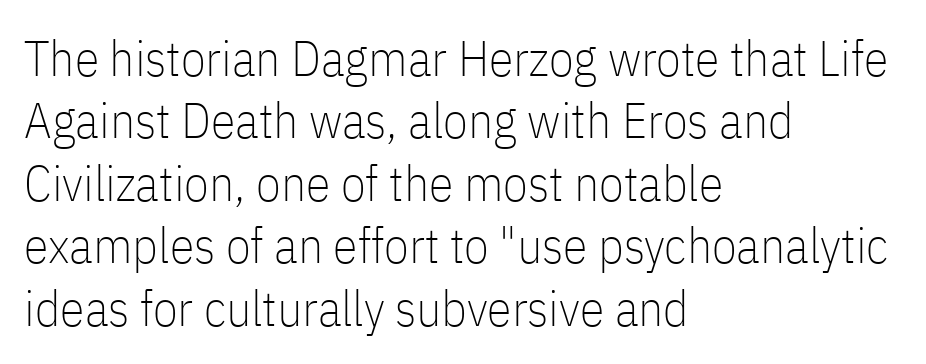
The typesetting does not lean heavy: it is not bold. Rows of type keep a routine distance in the vertical direction. No word sits above an underline. You could call the tracking neutral — neither tight nor loose. Posture: vertical. In CSS terms this would be text-align: left.
